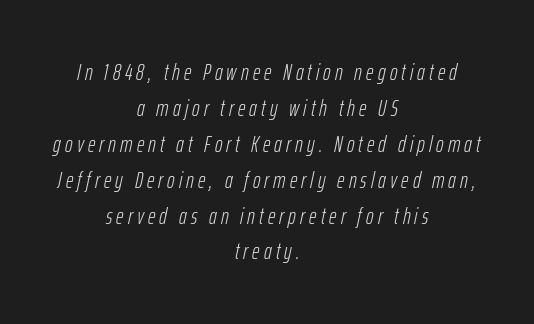
{"italic": "yes", "lean": "right", "slant_degrees": 12, "bold": "no", "underline": "no", "align": "center", "line_spacing": "normal", "line_spacing_ratio": 1.56, "glyph_px": 23}
